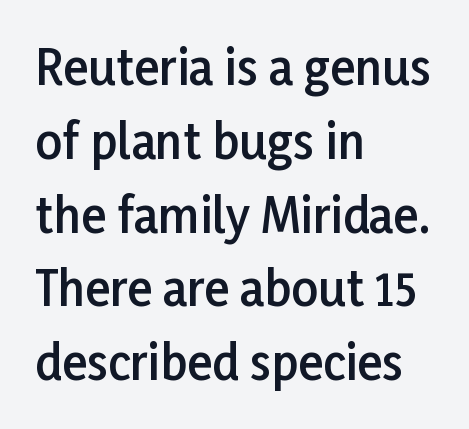
The strip under each line holds only bare page. The typesetter chose a ragged-right arrangement here. Think of a printed novel: that variable character pitch is what you see here. Italic? Not at all — the glyphs are vertical. Students, observe: this is what conventionally led text looks like. Each glyph is drawn with semibold strokes, heavier than normal yet not fully bold.
